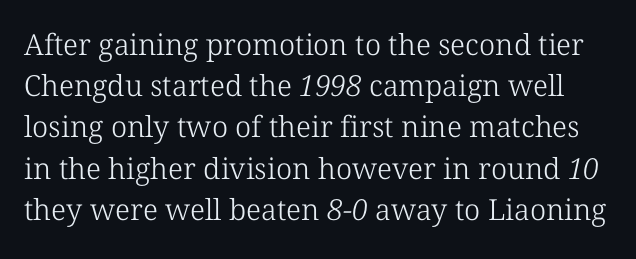
You can tell from the footed stems that serif type was used. Only glyphs here, with clear space below each row. The horizontal fit of the characters is conventional and even. These glyphs show unthickened strokes, regular width or finer.
